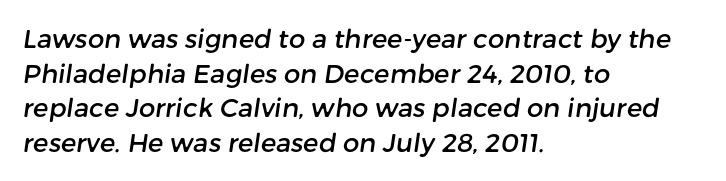
Q: Is the text underlined? A: No.
Q: How is the paragraph aligned? A: Left-aligned.
Q: Is the spacing between letters normal or unusually wide? A: Normal.
Q: Is the spacing between lines tight, normal or loose? A: Normal.
